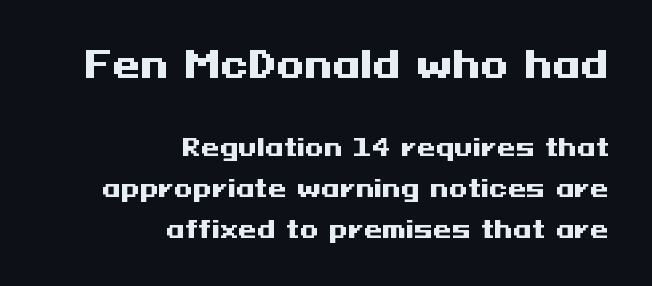
Q: Is the text bold? A: Yes.
Q: Is the text italic (slanted)? A: No, it is upright.
Q: Is the typeface a serif or a sans-serif typeface? A: Sans-serif.
Q: Is the text underlined? A: No.
Q: How is the paragraph aligned? A: Right-aligned.
Q: Is the spacing between letters normal or unusually wide? A: Normal.
Q: Is the spacing between lines tight, normal or loose? A: Normal.
Q: Which block of text is set in a larger size, the first (top) or the second (bottom)? A: The first (top) one.
Q: Width (condensed, normal, or wide)? A: Wide.
Q: Stroke contrast? A: Medium.
Q: x-height? A: Medium.
